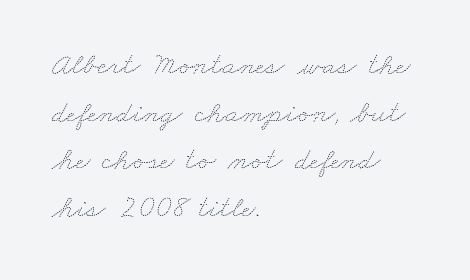
The image shows 31 px thin, wide type; set left-aligned, normal line spacing (1.54x), normal letter spacing, not underlined; medium stroke contrast and a small x-height.
